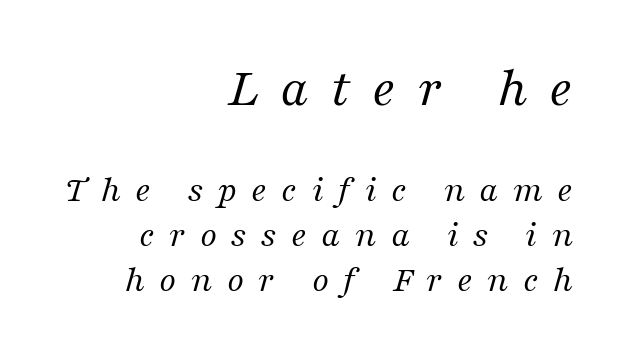
The image shows 57 px regular-weight serif type, italic (leaning right); set right-aligned, line spacing 1.18x, unusually wide letter spacing (+0.38 em), not underlined; the first (top) block is 1.5x larger; medium stroke contrast and a medium x-height.
